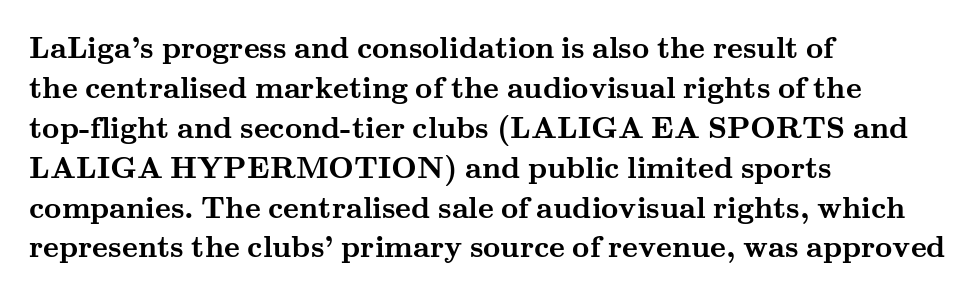
The image shows 30 px semibold, wide serif type, upright; set left-aligned, normal line spacing (1.33x), normal letter spacing, not underlined; medium stroke contrast and a small x-height.
